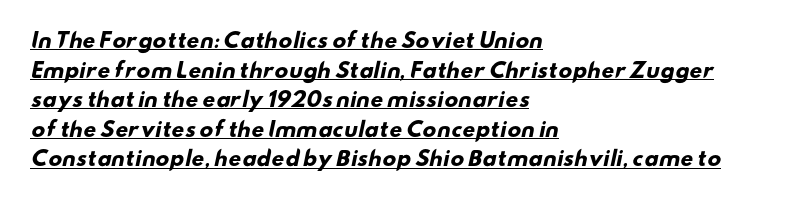
Students, observe: this is what conventionally led text looks like. How are the letters spaced? Ordinarily, with no added tracking. In designer terms, the underline attribute is active on this setting. On the weight axis this lands at bold, roughly 700. This rendering uses left alignment, leaving the right contour irregular.
